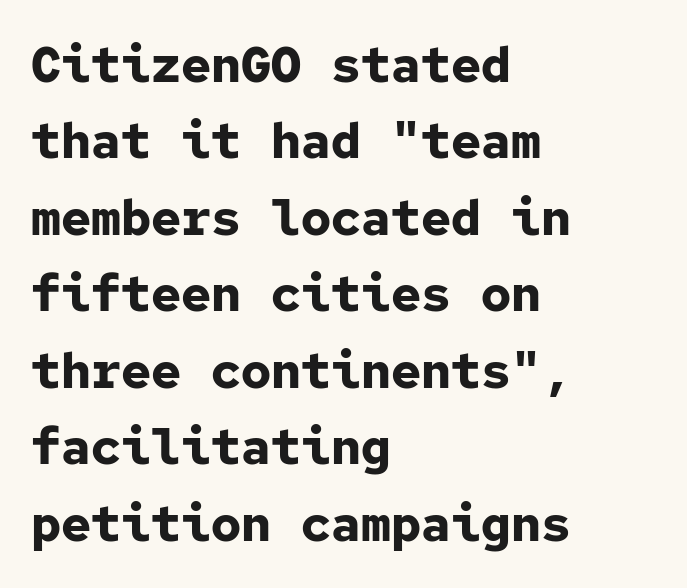
The image shows 50 px bold sans-serif type, upright, monospaced; set left-aligned, normal line spacing (1.53x), normal letter spacing, not underlined; low stroke contrast and a medium x-height.
